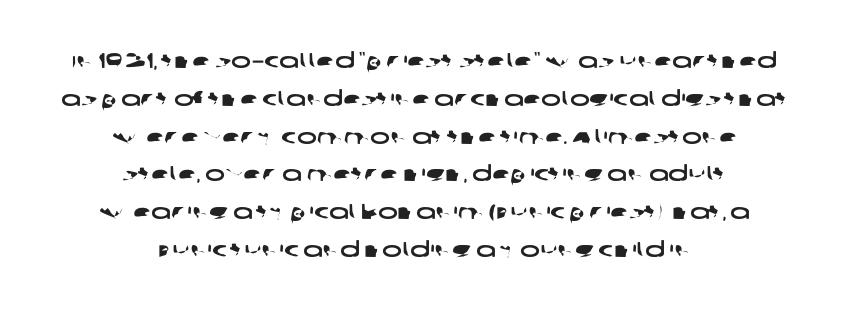
Q: Is the text underlined? A: No.
Q: How is the paragraph aligned? A: Centered.
Q: Is the spacing between letters normal or unusually wide? A: Normal.
